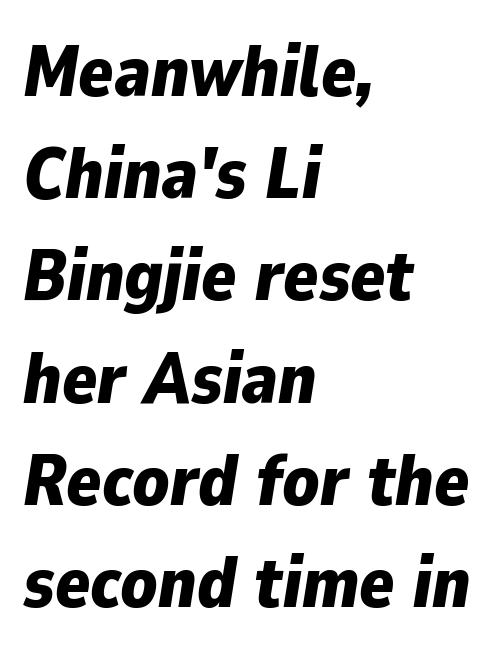
{"italic": "yes", "lean": "right", "slant_degrees": 9, "bold": "yes", "weight": "bold", "width": "normal", "stroke_contrast": "low", "x_height": "medium", "monospaced": "no", "underline": "no", "align": "left", "line_spacing": "normal", "line_spacing_ratio": 1.42, "letter_spacing": "normal", "letter_spacing_em": 0.0, "glyph_px": 72}
